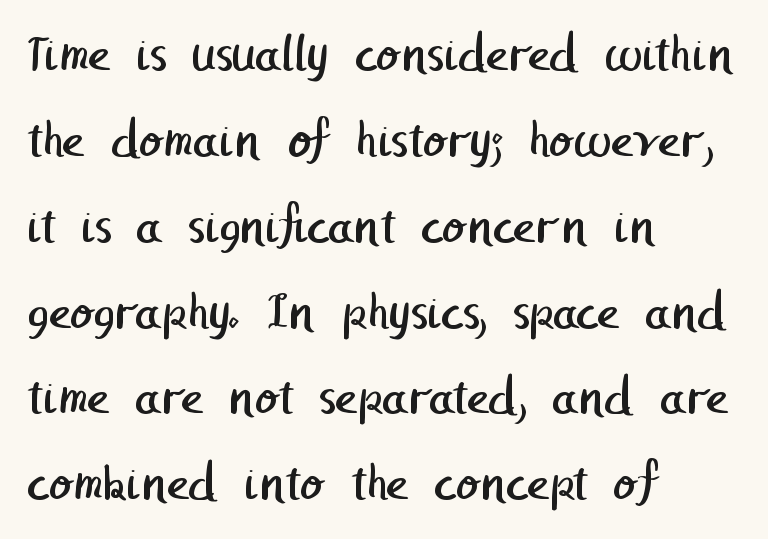
The image shows 54 px regular-weight sans-serif type; set left-aligned, normal line spacing (1.59x), normal letter spacing, not underlined; low stroke contrast and a medium x-height.
